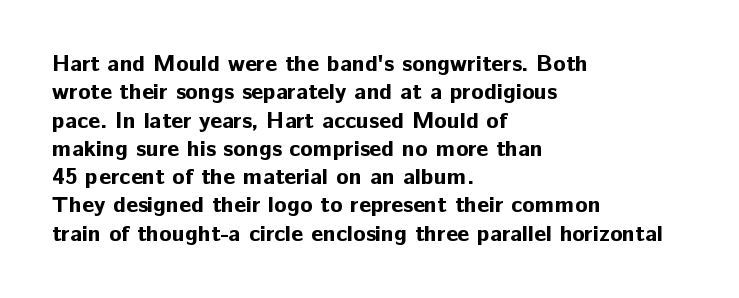
The image shows 23 px bold type, upright; set left-aligned, line spacing 1.23x, normal letter spacing, not underlined.
